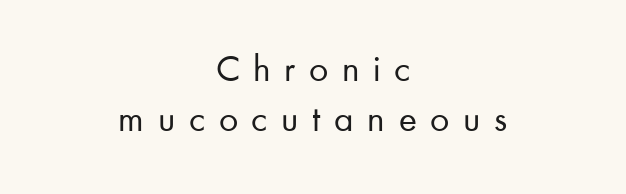
{"serif": "no", "italic": "no", "bold": "no", "weight": "regular", "width": "normal", "stroke_contrast": "low", "x_height": "small", "monospaced": "no", "underline": "no", "align": "center", "line_spacing": "normal", "line_spacing_ratio": 1.31, "letter_spacing": "wide", "letter_spacing_em": 0.36, "glyph_px": 38}
